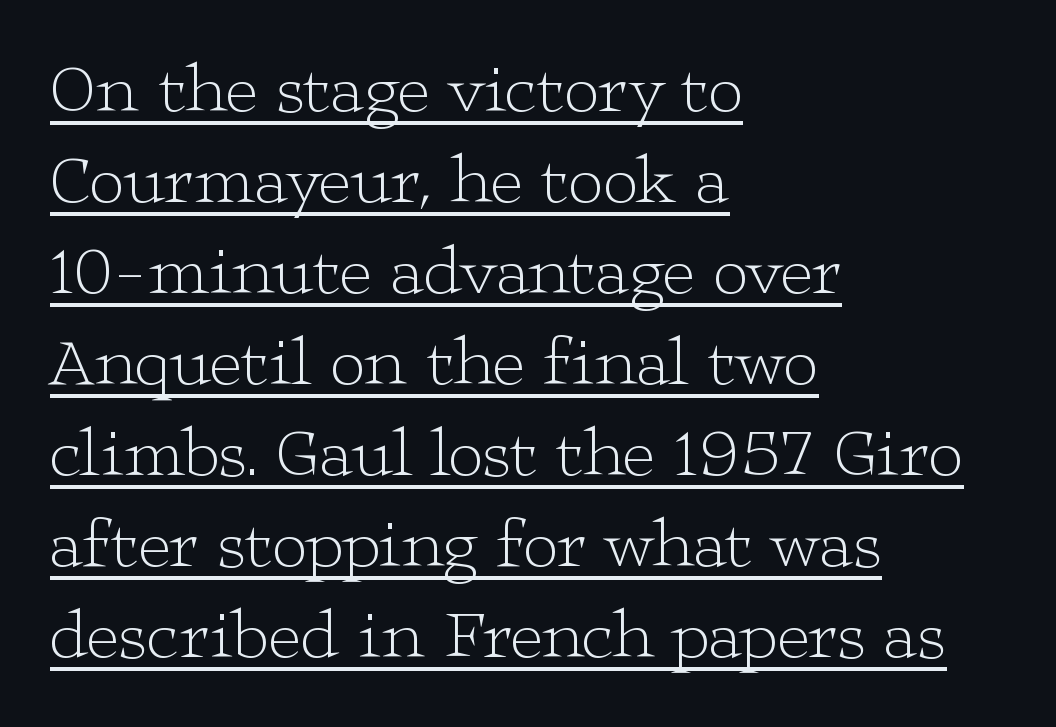
Is there much room between lines? A standard amount, neither cramped nor airy. Designer's note — italics off, roman on. Underline: present. The typesetter chose a ragged-right arrangement here.
